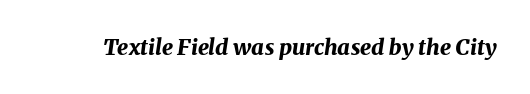
The image shows 22 px bold type, italic (leaning right); set normal letter spacing, not underlined.
